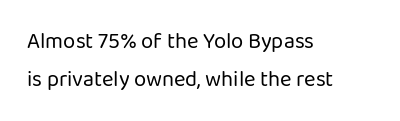
Q: Is the text bold? A: No.
Q: Is the text italic (slanted)? A: No, it is upright.
Q: Is the text underlined? A: No.
Q: How is the paragraph aligned? A: Left-aligned.
Q: Is the spacing between letters normal or unusually wide? A: Normal.
